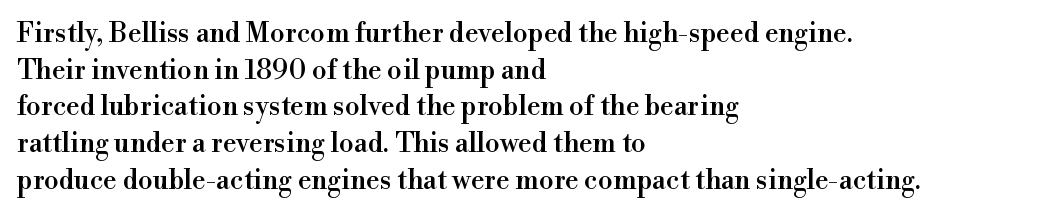
{"italic": "no", "underline": "no", "align": "left", "line_spacing": "normal", "line_spacing_ratio": 1.36, "letter_spacing": "normal", "letter_spacing_em": 0.0, "glyph_px": 27}
